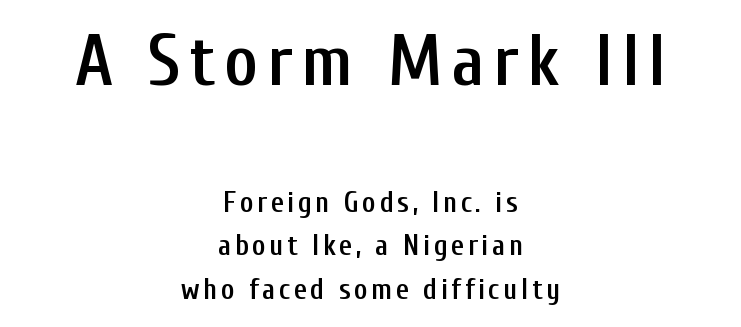
The rendering uses natural spacing where letterforms have individual widths. A centered setting, common on invitations and titles, is used for this passage. Plain, unruled lines of type. What's the leading like? Ordinary, nothing unusual. Posture: upright roman.
